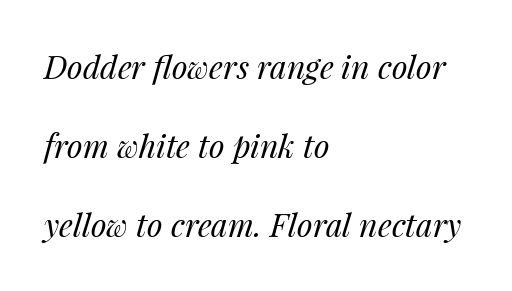
{"italic": "yes", "lean": "right", "slant_degrees": 14, "bold": "no", "weight": "regular", "width": "normal", "stroke_contrast": "medium", "x_height": "medium", "monospaced": "no", "underline": "no", "align": "left", "line_spacing": "loose", "line_spacing_ratio": 2.47, "letter_spacing": "normal", "letter_spacing_em": 0.0, "glyph_px": 32}
